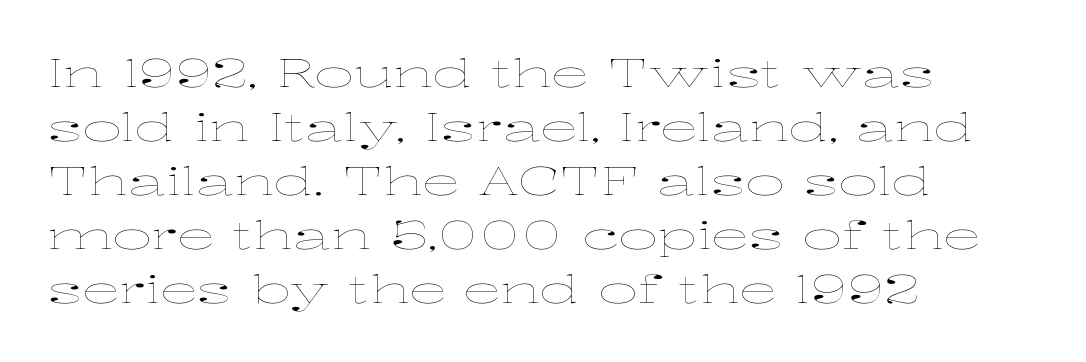
Horizontal alignment here is leftward, the default for most running prose. A typesetter would call this zero additional tracking. One glance says typical: line gaps are just what's usual. Think of a printed novel: that variable character pitch is what you see here. Posture: straight, roman, zero tilt. Nobody drew a line under any word here.
